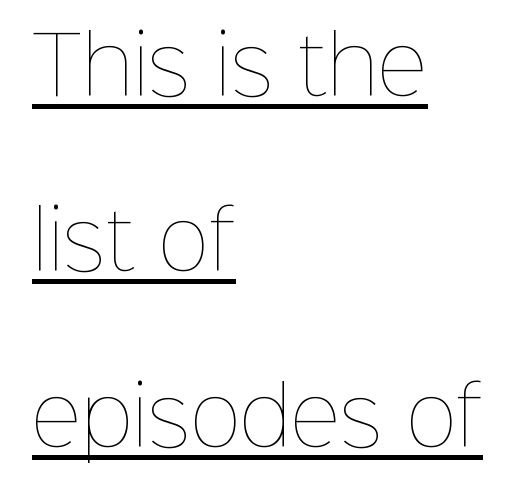
{"italic": "no", "bold": "no", "weight": "thin", "width": "normal", "stroke_contrast": "low", "x_height": "medium", "monospaced": "no", "underline": "yes", "align": "left", "line_spacing": "loose", "line_spacing_ratio": 2.25, "letter_spacing": "normal", "letter_spacing_em": 0.0, "glyph_px": 78}
